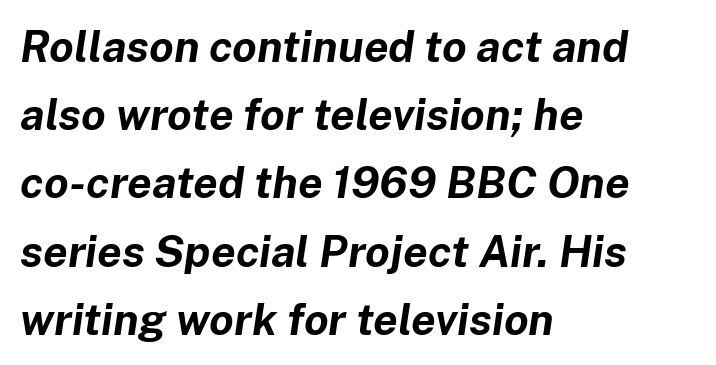
The image shows 44 px bold type, italic (leaning right); set left-aligned, normal line spacing (1.55x), normal letter spacing, not underlined; low stroke contrast and a medium x-height.
